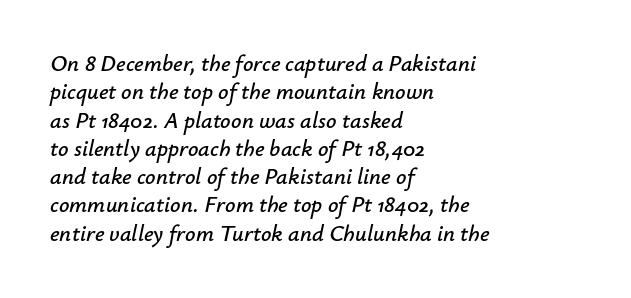
The image shows 23 px text type, italic (leaning right); set left-aligned, line spacing 1.23x, normal letter spacing, not underlined.
